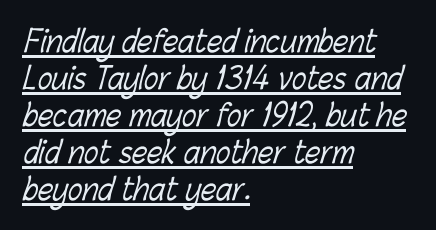
Q: Is the text bold? A: No.
Q: Is the text underlined? A: Yes.
Q: How is the paragraph aligned? A: Left-aligned.
Q: Is the spacing between letters normal or unusually wide? A: Normal.
Q: Width (condensed, normal, or wide)? A: Condensed.
Q: Stroke contrast? A: Low.
Q: x-height? A: Medium.
Q: Monospaced? A: No.
